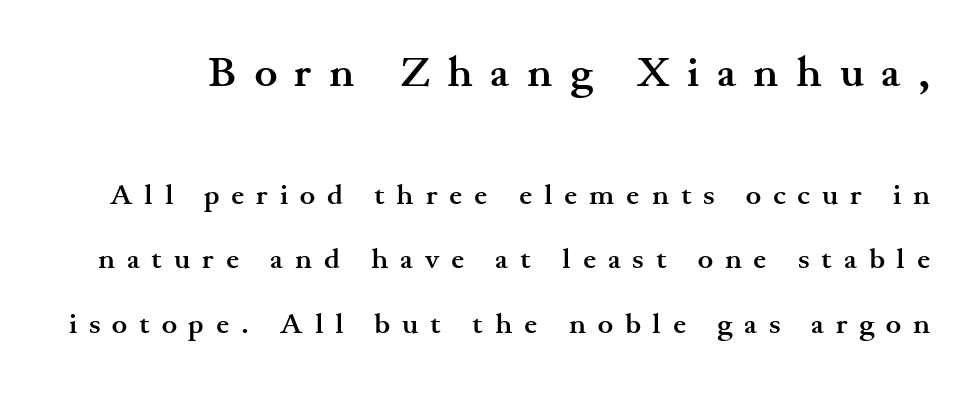
Posture: upright roman. Heavy, bold letterforms. The foot of each line stays bare and open. Bigger letters appear in the top chunk; the bottom chunk is reduced.
